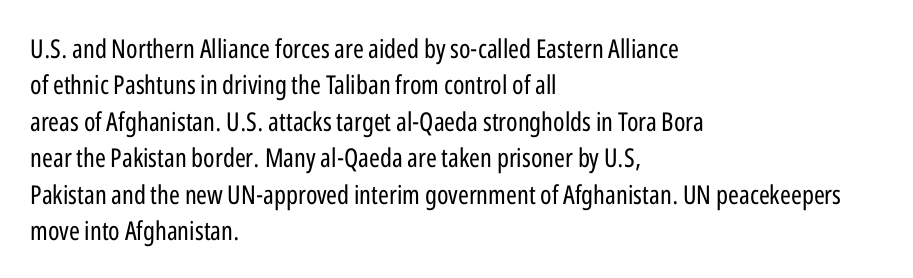
{"italic": "no", "bold": "no", "underline": "no", "align": "left", "line_spacing": "normal", "line_spacing_ratio": 1.4, "letter_spacing": "normal", "letter_spacing_em": 0.0, "glyph_px": 26}
